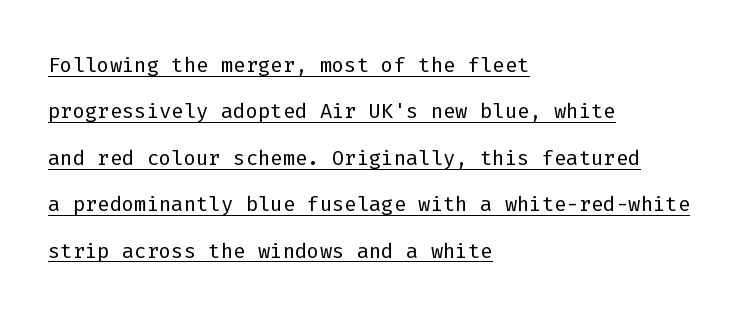
The image shows 29 px light sans-serif type, upright, monospaced; set left-aligned, normal line spacing (1.6x), normal letter spacing, underlined; low stroke contrast and a medium x-height.
